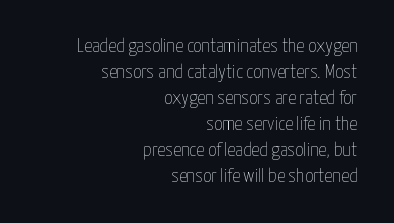
{"italic": "no", "bold": "no", "underline": "no", "align": "right", "line_spacing": "normal", "line_spacing_ratio": 1.3, "letter_spacing": "normal", "letter_spacing_em": 0.0, "glyph_px": 20}
